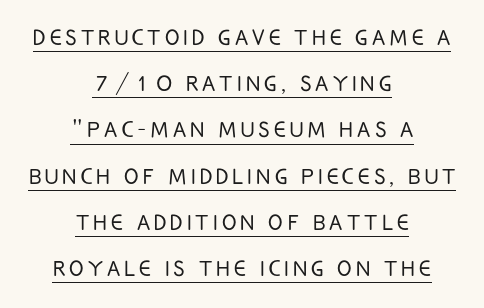
Neither beginnings nor endings align; midpoints do. The face used here appears with an underline applied. These lines were composed using upright roman letters. Letters have the restrained weight of plain body copy at most.
